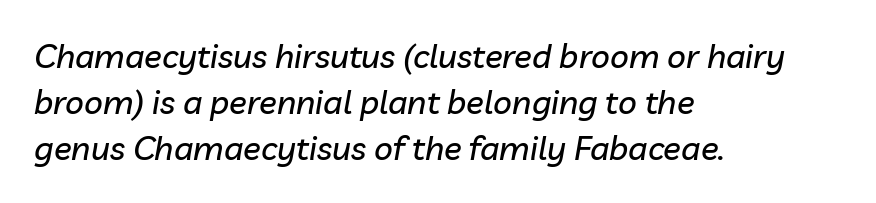
The image shows 33 px text type, italic (leaning right); set left-aligned, normal line spacing (1.39x), normal letter spacing, not underlined; low stroke contrast and a medium x-height.
